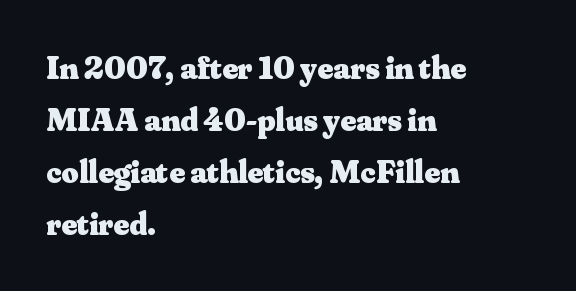
Baseline-to-baseline distance is the conventional proportion of letter height. Nobody touched the tracking dial on this one. Upright lettering throughout. Weight: bold.
